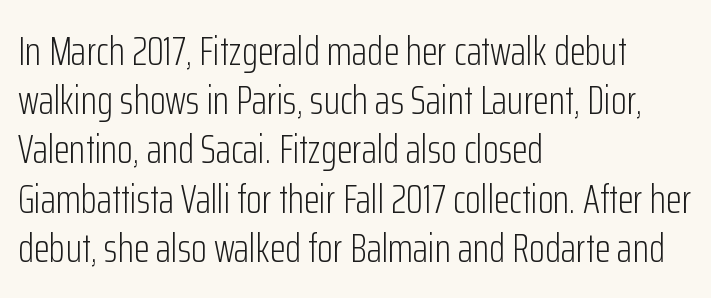
Q: Is the text bold? A: No.
Q: Is the text italic (slanted)? A: No, it is upright.
Q: Is the typeface a serif or a sans-serif typeface? A: Sans-serif.
Q: Is the text underlined? A: No.
Q: How is the paragraph aligned? A: Left-aligned.
Q: Is the spacing between letters normal or unusually wide? A: Normal.
Q: Width (condensed, normal, or wide)? A: Condensed.
Q: Stroke contrast? A: Low.
Q: x-height? A: Medium.
Q: Monospaced? A: No.
